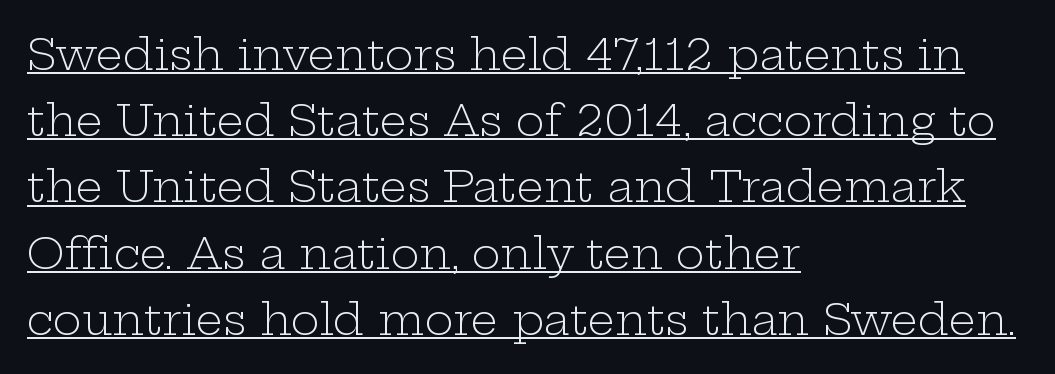
{"serif": "yes", "italic": "no", "bold": "no", "weight": "light", "width": "wide", "stroke_contrast": "low", "x_height": "medium", "monospaced": "no", "underline": "yes", "align": "left", "line_spacing": "normal", "line_spacing_ratio": 1.54, "letter_spacing": "normal", "letter_spacing_em": 0.0, "glyph_px": 43}
